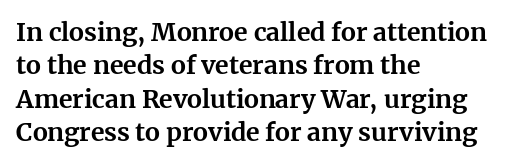
The image shows 25 px bold type, upright; set left-aligned, normal line spacing (1.34x), normal letter spacing, not underlined.
